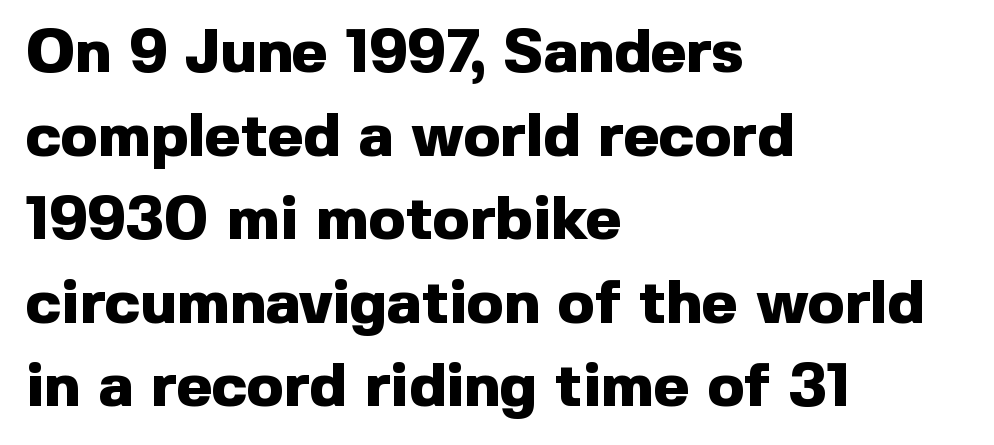
The image shows 61 px heavy sans-serif type, upright; set left-aligned, normal line spacing (1.37x), normal letter spacing, not underlined; a medium x-height.
